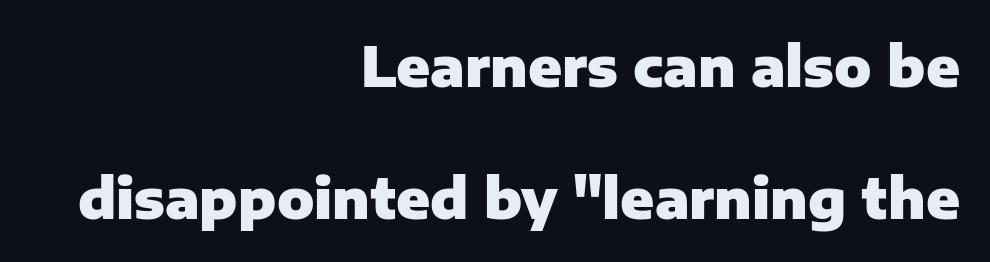
Q: Is the text bold? A: Yes.
Q: Is the text italic (slanted)? A: No, it is upright.
Q: Is the typeface a serif or a sans-serif typeface? A: Sans-serif.
Q: Is the text underlined? A: No.
Q: How is the paragraph aligned? A: Right-aligned.
Q: Is the spacing between letters normal or unusually wide? A: Normal.
Q: Is the spacing between lines tight, normal or loose? A: Loose.
Q: Width (condensed, normal, or wide)? A: Normal.
Q: Stroke contrast? A: Low.
Q: x-height? A: Medium.
Q: Monospaced? A: No.
